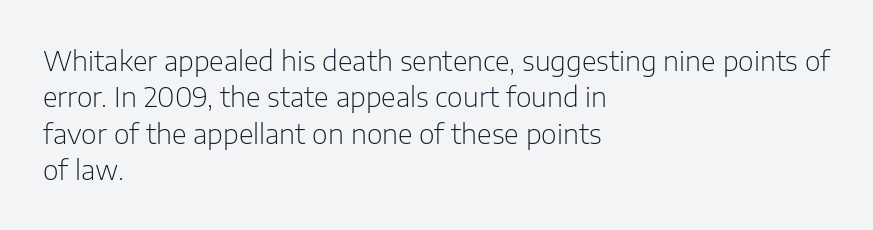
The image shows 27 px text type, upright; set left-aligned, normal line spacing (1.35x), normal letter spacing, not underlined.
